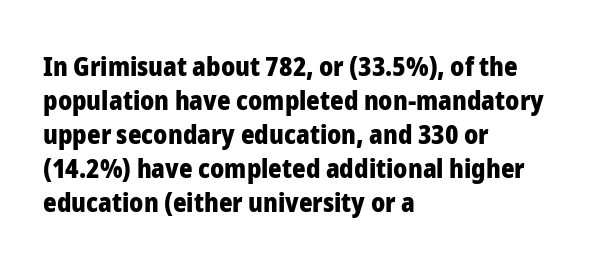
Typeset ragged right — the left edge is the straight one. Words float on clear page, feet unadorned. Vertically, the passage feels balanced, rows spaced as you'd expect. This sample uses plain, unmodified letter spacing. Summary of weight: heavy, a full bold. Characters remain perfectly vertical along every line.
